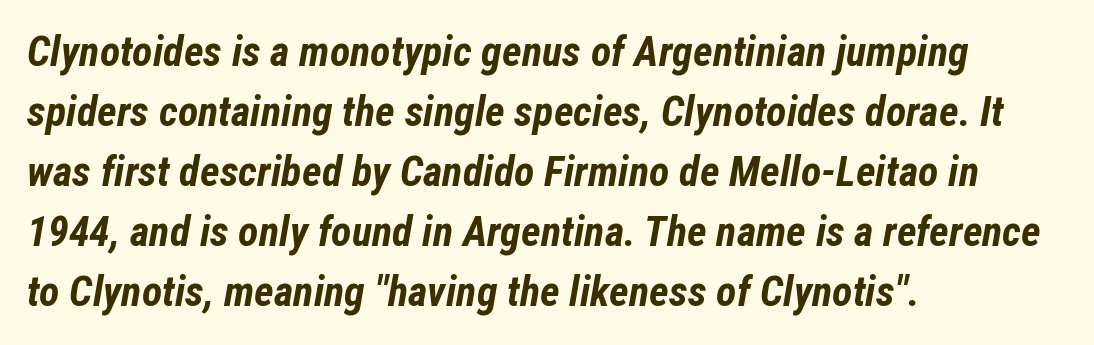
Q: Is the text bold? A: Yes.
Q: Is the text italic (slanted)? A: Yes, it leans right by about 12 degrees.
Q: Is the text underlined? A: No.
Q: How is the paragraph aligned? A: Left-aligned.
Q: Is the spacing between letters normal or unusually wide? A: Normal.
Q: Is the spacing between lines tight, normal or loose? A: Normal.
Q: Width (condensed, normal, or wide)? A: Condensed.
Q: Stroke contrast? A: Low.
Q: x-height? A: Medium.
Q: Monospaced? A: No.
